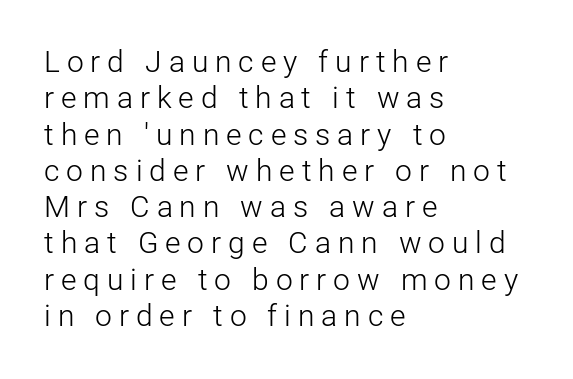
The image shows 30 px light sans-serif type, upright; set left-aligned, line spacing 1.21x, unusually wide letter spacing (+0.23 em), not underlined; low stroke contrast and a medium x-height.
